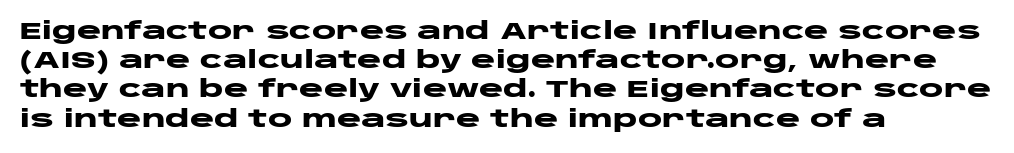
Is the block centered? No — it sits flush against the left margin. Strong, thick strokes mark this as bold type. Plain, unruled lines of type. Nothing unusual about the tracking: characters are spaced as the font intends. When letters stand straight like this, we call the style roman or upright. One glance says typical: line gaps are just what's usual.
